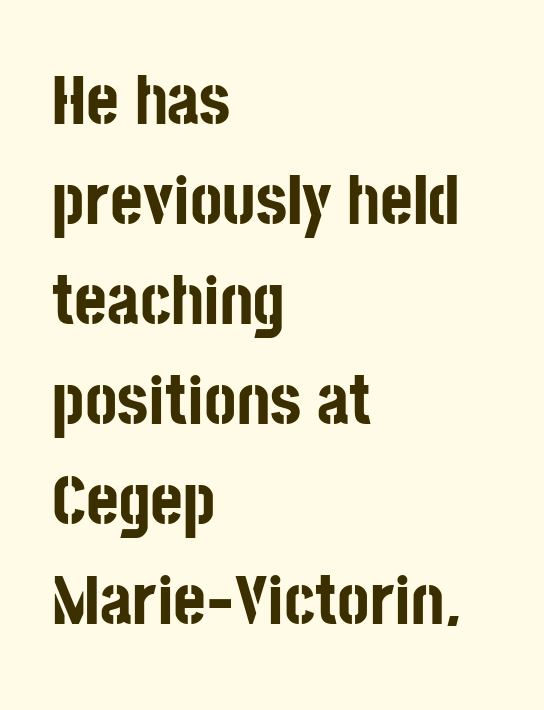
The image shows 70 px bold, condensed sans-serif type, upright; set left-aligned, normal line spacing (1.43x), normal letter spacing, not underlined; low stroke contrast and a large x-height.
